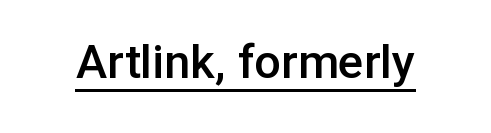
{"serif": "no", "italic": "no", "bold": "semi", "weight": "semibold", "width": "normal", "stroke_contrast": "low", "x_height": "medium", "monospaced": "no", "underline": "yes", "letter_spacing": "normal", "letter_spacing_em": 0.0, "glyph_px": 47}
